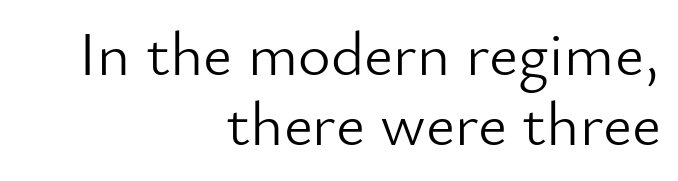
{"serif": "no", "italic": "no", "bold": "no", "weight": "light", "width": "normal", "stroke_contrast": "low", "x_height": "small", "monospaced": "no", "underline": "no", "align": "right", "line_spacing": "tight", "line_spacing_ratio": 1.11, "letter_spacing": "normal", "letter_spacing_em": 0.0, "glyph_px": 63}
